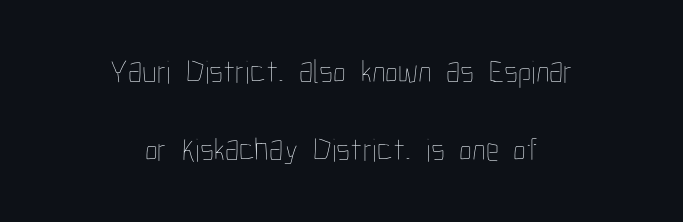
Q: Is the text bold? A: No.
Q: Is the text italic (slanted)? A: No, it is upright.
Q: Is the text underlined? A: No.
Q: How is the paragraph aligned? A: Centered.
Q: Is the spacing between letters normal or unusually wide? A: Normal.
Q: Is the spacing between lines tight, normal or loose? A: Loose.
Q: Width (condensed, normal, or wide)? A: Condensed.
Q: Stroke contrast? A: Low.
Q: x-height? A: Medium.
Q: Monospaced? A: No.
